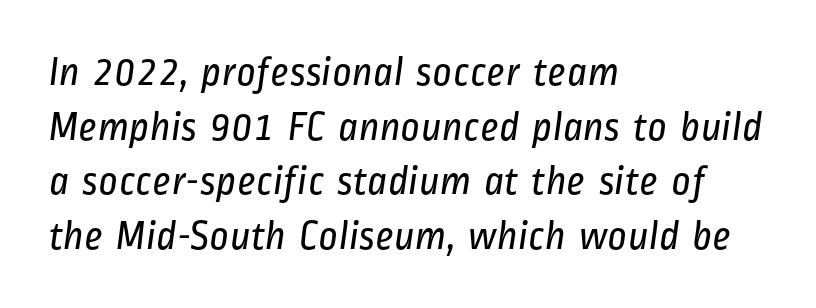
The image shows 42 px regular-weight, condensed sans-serif type; set left-aligned, normal line spacing (1.3x), normal letter spacing, not underlined; low stroke contrast and a medium x-height.
